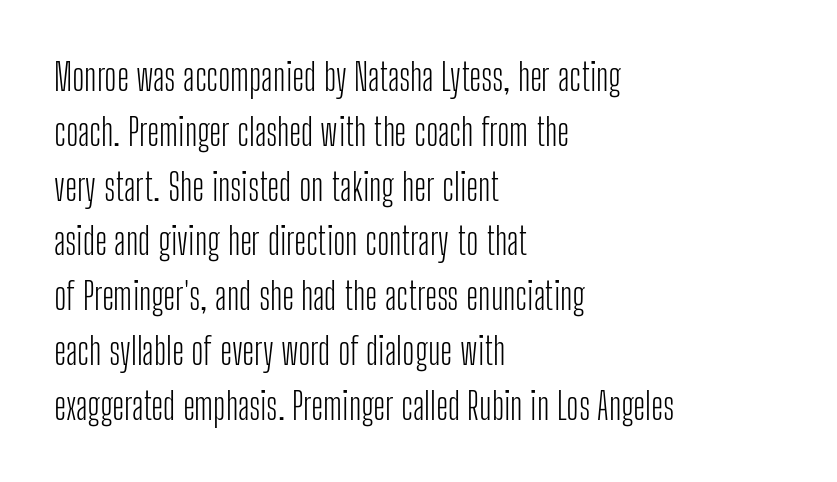
Q: Is the text bold? A: No.
Q: Is the text italic (slanted)? A: No, it is upright.
Q: Is the typeface a serif or a sans-serif typeface? A: Sans-serif.
Q: Is the text underlined? A: No.
Q: How is the paragraph aligned? A: Left-aligned.
Q: Is the spacing between letters normal or unusually wide? A: Normal.
Q: Is the spacing between lines tight, normal or loose? A: Normal.
Q: Width (condensed, normal, or wide)? A: Condensed.
Q: Stroke contrast? A: Low.
Q: x-height? A: Medium.
Q: Monospaced? A: No.
